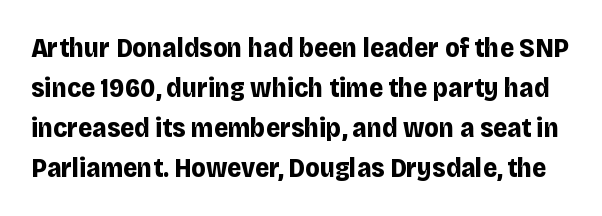
{"italic": "no", "bold": "yes", "underline": "no", "line_spacing": "normal", "line_spacing_ratio": 1.48, "letter_spacing": "normal", "letter_spacing_em": 0.0, "glyph_px": 27}
